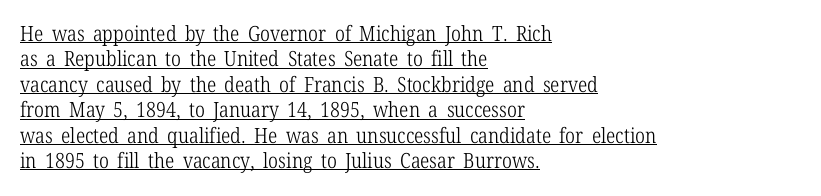
This is the regular roman posture of the typeface. Weight: in the light-to-regular range. Where is the straight margin? On the left. This is underlined copy, the kind a proofreader might mark for attention. The letters sit at their default tracking, neither squeezed nor spread.
